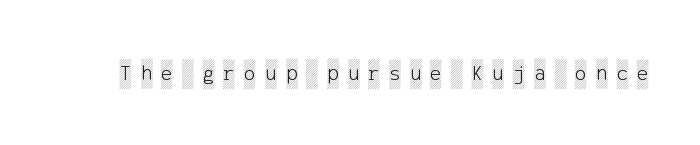
The image shows 22 px text type, upright; set unusually wide letter spacing (+0.41 em), not underlined.
